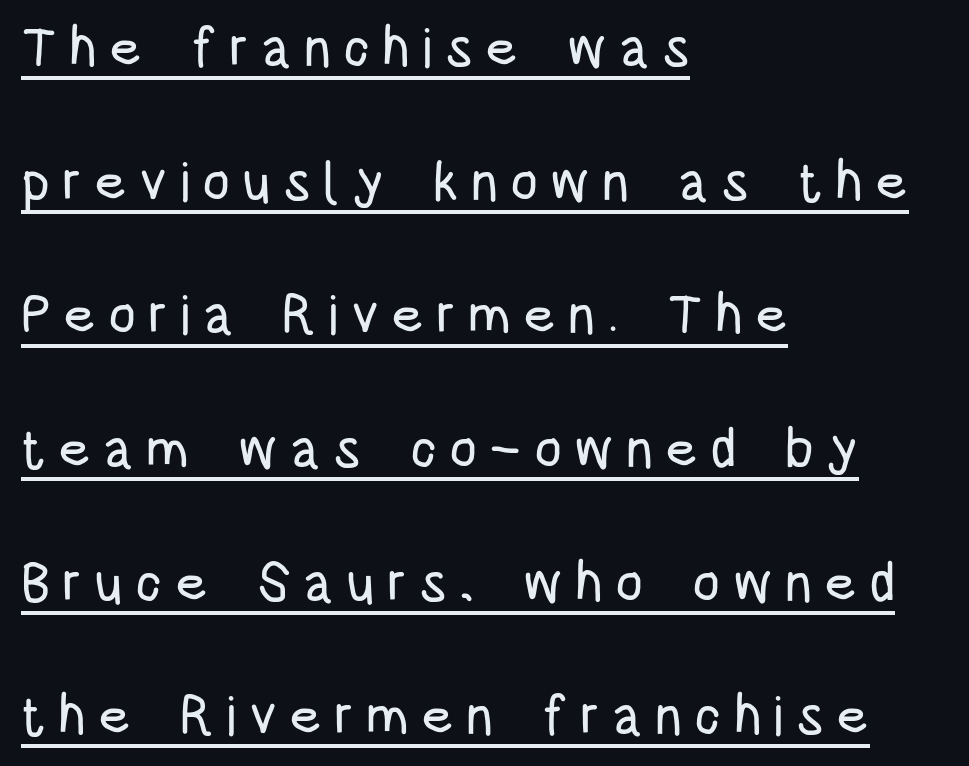
{"serif": "no", "italic": "no", "width": "condensed", "stroke_contrast": "low", "x_height": "large", "monospaced": "no", "underline": "yes", "align": "left", "line_spacing": "loose", "line_spacing_ratio": 2.43, "letter_spacing": "wide", "letter_spacing_em": 0.22, "glyph_px": 55}
